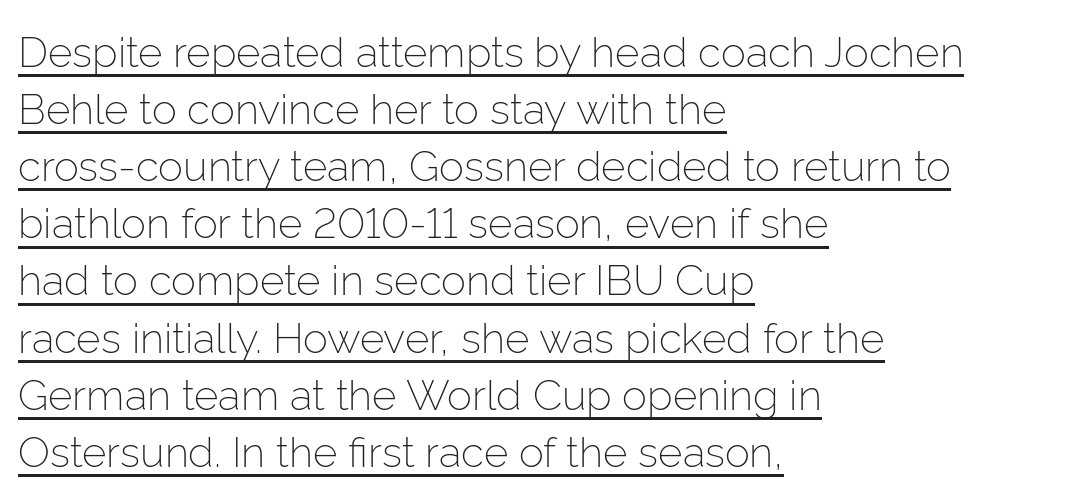
The image shows 42 px light sans-serif type, upright; set left-aligned, normal line spacing (1.36x), normal letter spacing, underlined; low stroke contrast and a medium x-height.
